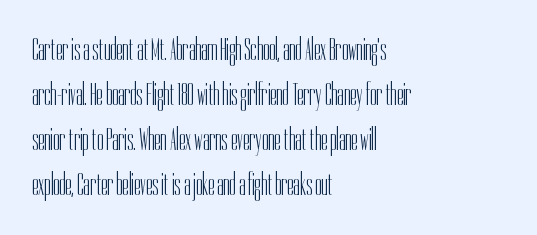
Stems here are at most as thick as an everyday book face. Note: no serifs on the glyphs. Descenders are the only things crossing below the line. Layout note: lines flush left. How would I describe the line gaps? Plain and ordinary.
